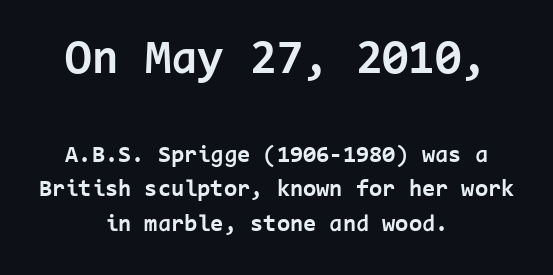
The image shows 48 px bold sans-serif type, upright, monospaced; set centered, normal line spacing (1.43x), normal letter spacing, not underlined; the first (top) block is 2.0x larger; low stroke contrast and a medium x-height.
